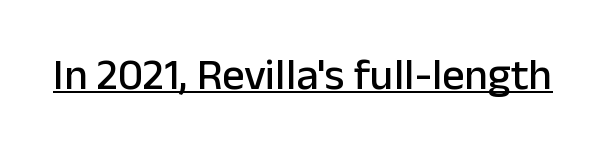
{"serif": "no", "italic": "no", "width": "normal", "stroke_contrast": "low", "x_height": "medium", "monospaced": "no", "underline": "yes", "letter_spacing": "normal", "letter_spacing_em": 0.0, "glyph_px": 44}
